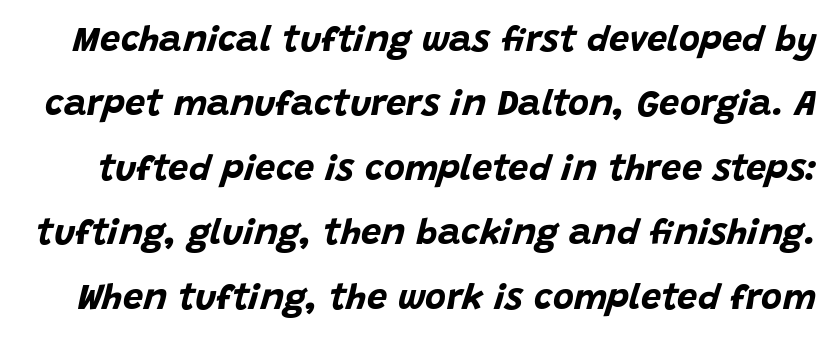
{"italic": "yes", "lean": "right", "slant_degrees": 15, "bold": "yes", "weight": "bold", "width": "normal", "stroke_contrast": "low", "x_height": "large", "monospaced": "no", "underline": "no", "line_spacing_ratio": 1.79, "letter_spacing": "normal", "letter_spacing_em": 0.0, "glyph_px": 36}
